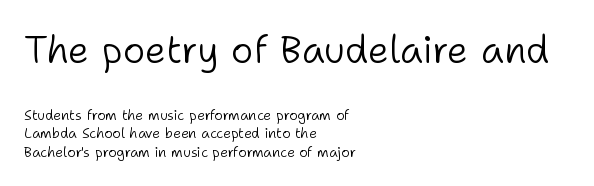
Q: Is the text bold? A: No.
Q: Is the text italic (slanted)? A: No, it is upright.
Q: Is the typeface a serif or a sans-serif typeface? A: Sans-serif.
Q: Is the text underlined? A: No.
Q: How is the paragraph aligned? A: Left-aligned.
Q: Is the spacing between letters normal or unusually wide? A: Normal.
Q: Is the spacing between lines tight, normal or loose? A: Normal.
Q: Which block of text is set in a larger size, the first (top) or the second (bottom)? A: The first (top) one.
Q: Width (condensed, normal, or wide)? A: Normal.
Q: Stroke contrast? A: Low.
Q: x-height? A: Medium.
Q: Monospaced? A: No.
